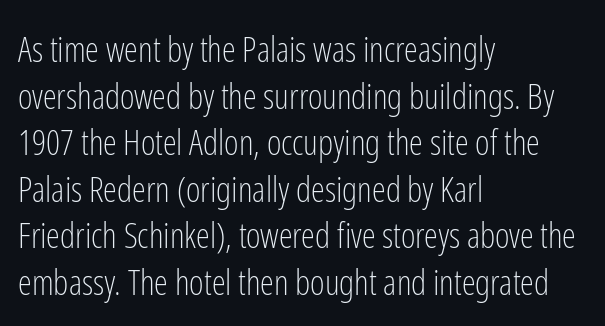
The image shows 35 px light, condensed sans-serif type, upright; set left-aligned, normal line spacing (1.33x), normal letter spacing, not underlined; low stroke contrast and a medium x-height.
